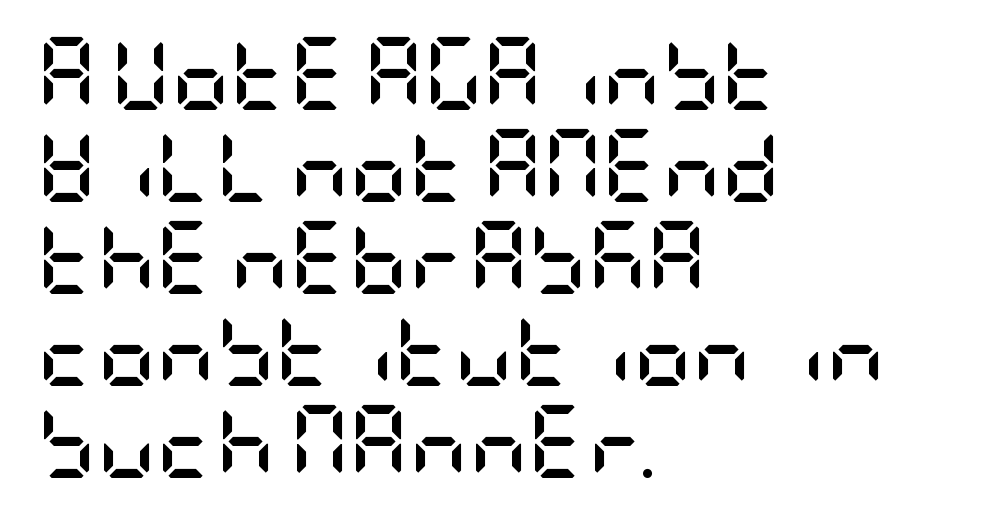
{"serif": "no", "italic": "no", "bold": "yes", "weight": "semibold", "width": "condensed", "stroke_contrast": "low", "x_height": "large", "underline": "no", "align": "left", "line_spacing": "normal", "line_spacing_ratio": 1.26, "letter_spacing": "normal", "letter_spacing_em": 0.0, "glyph_px": 73}
